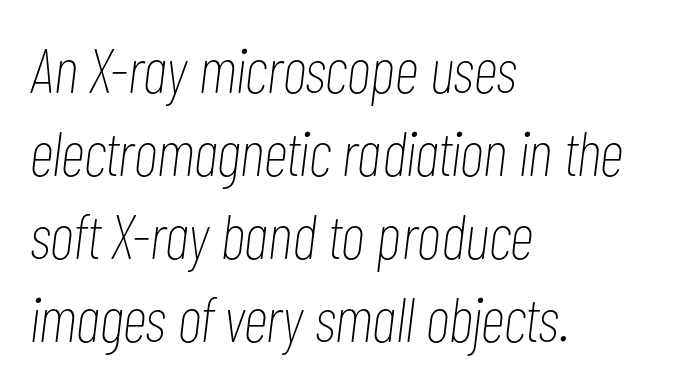
{"italic": "yes", "lean": "right", "slant_degrees": 7, "bold": "no", "weight": "thin", "width": "condensed", "stroke_contrast": "low", "x_height": "medium", "monospaced": "no", "underline": "no", "align": "left", "line_spacing": "normal", "line_spacing_ratio": 1.32, "letter_spacing": "normal", "letter_spacing_em": 0.0, "glyph_px": 63}
